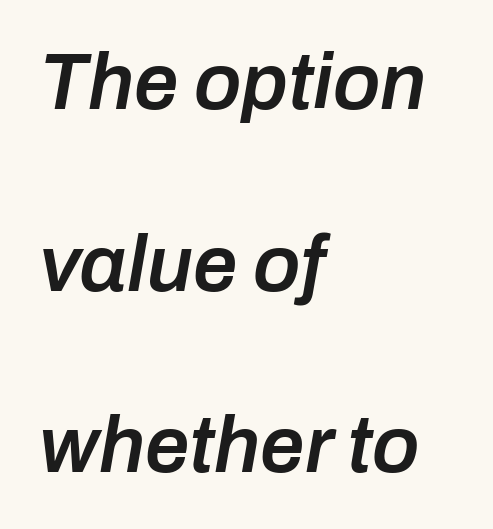
The image shows 79 px semibold type, italic (leaning right); set left-aligned, loose line spacing (2.3x), normal letter spacing, not underlined; low stroke contrast and a medium x-height.
